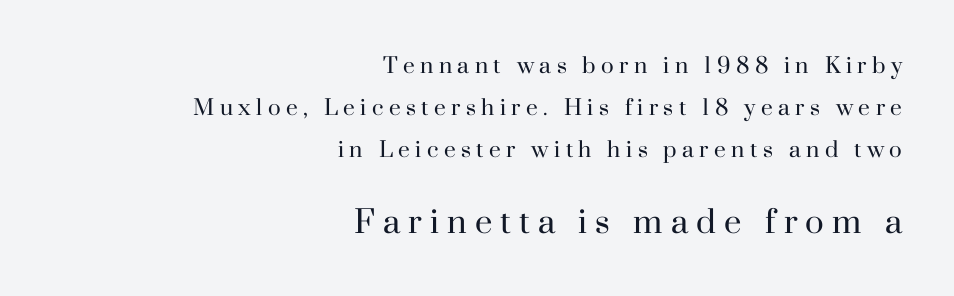
{"serif": "yes", "italic": "no", "bold": "no", "weight": "regular", "width": "normal", "stroke_contrast": "high", "x_height": "small", "monospaced": "no", "underline": "no", "align": "right", "line_spacing": "loose", "line_spacing_ratio": 1.99, "letter_spacing": "wide", "letter_spacing_em": 0.26, "larger_block": "second", "size_ratio": 1.48, "glyph_px": 31}
